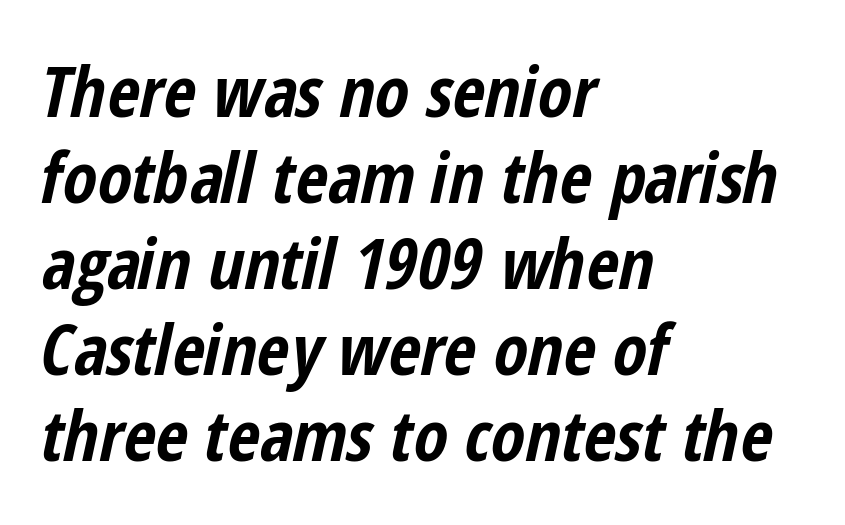
Q: Is the text bold? A: Yes.
Q: Is the text italic (slanted)? A: Yes, it leans right by about 12 degrees.
Q: Is the text underlined? A: No.
Q: How is the paragraph aligned? A: Left-aligned.
Q: Is the spacing between letters normal or unusually wide? A: Normal.
Q: Width (condensed, normal, or wide)? A: Condensed.
Q: Stroke contrast? A: Low.
Q: x-height? A: Medium.
Q: Monospaced? A: No.
